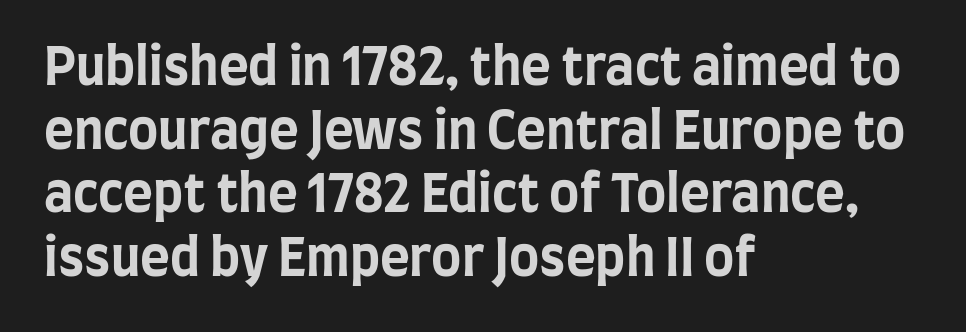
Tracking here is standard; glyphs follow each other at the usual distance. Visually the block forms a straight wall on the left and a jagged coastline on the right. Students, this is bold: see how much ink each stroke carries. Notice how descenders clear the ascenders below comfortably — that's standard leading. A typesetter would mark this as roman, not italic.
